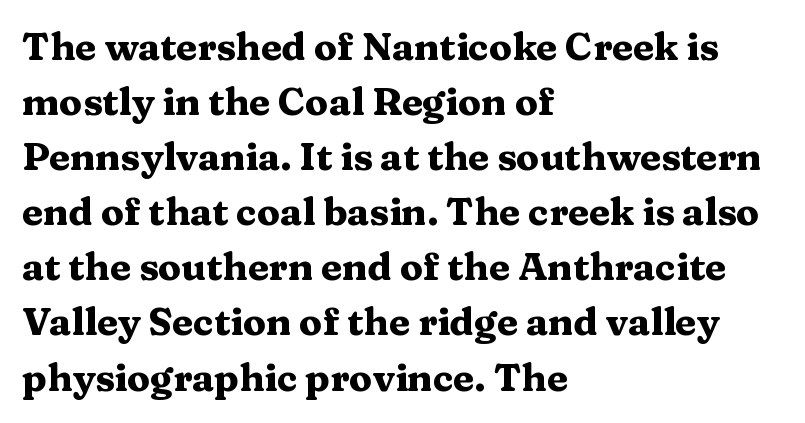
The image shows 38 px heavy, wide serif type, upright; set left-aligned, normal line spacing (1.45x), normal letter spacing, not underlined; medium stroke contrast and a medium x-height.
